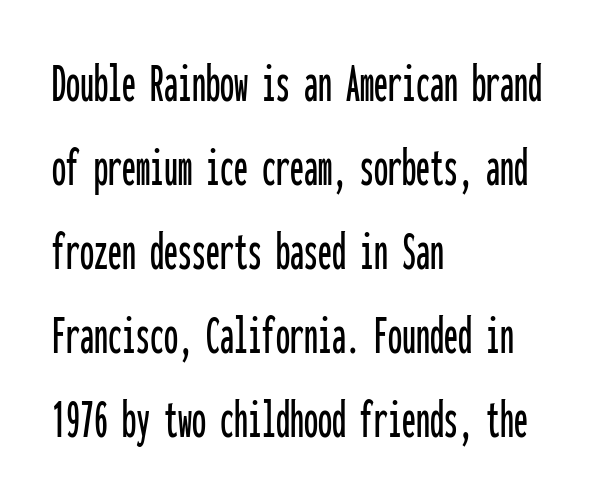
Q: Is the text italic (slanted)? A: No, it is upright.
Q: Is the typeface a serif or a sans-serif typeface? A: Sans-serif.
Q: Is the text underlined? A: No.
Q: How is the paragraph aligned? A: Left-aligned.
Q: Is the spacing between letters normal or unusually wide? A: Normal.
Q: Is the spacing between lines tight, normal or loose? A: Normal.
Q: Width (condensed, normal, or wide)? A: Condensed.
Q: Stroke contrast? A: Low.
Q: x-height? A: Medium.
Q: Monospaced? A: Yes.
